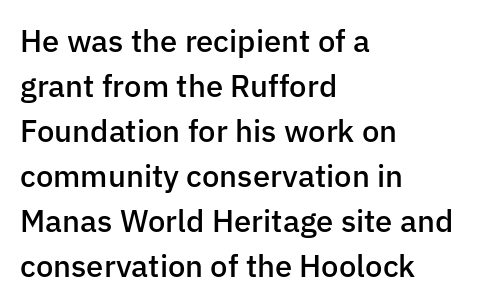
Q: Is the text bold? A: Semi-bold.
Q: Is the text italic (slanted)? A: No, it is upright.
Q: Is the typeface a serif or a sans-serif typeface? A: Sans-serif.
Q: Is the text underlined? A: No.
Q: How is the paragraph aligned? A: Left-aligned.
Q: Is the spacing between letters normal or unusually wide? A: Normal.
Q: Is the spacing between lines tight, normal or loose? A: Normal.
Q: Width (condensed, normal, or wide)? A: Normal.
Q: Stroke contrast? A: Low.
Q: x-height? A: Medium.
Q: Monospaced? A: No.
